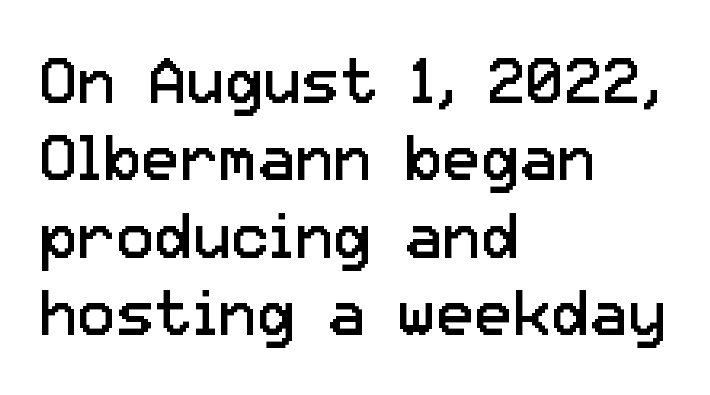
The passage shown has conventional tracking throughout. Heaviness? Minimal to ordinary, like unemphasized prose. Is there any slant? The stems are plumb. I'd call this a sans setting — the letters go barefoot.
